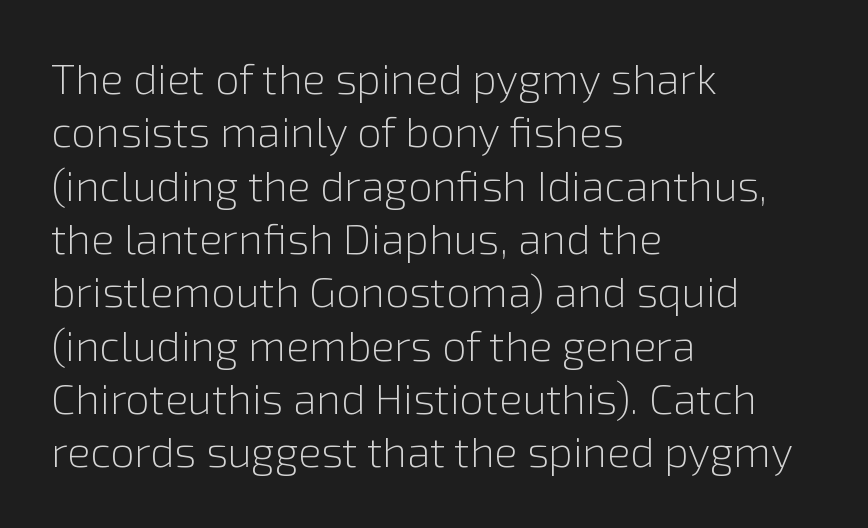
The string is rendered with underlining switched off. The face looks like a standard text weight, possibly lighter. Visually the block forms a straight wall on the left and a jagged coastline on the right. Is this a fixed-width face? No — the glyphs have proportional, varying widths.
